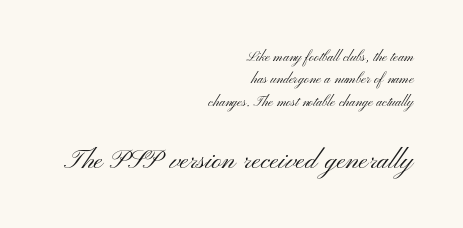
The image shows 34 px light, wide sans-serif type; set right-aligned, normal line spacing (1.32x), normal letter spacing, not underlined; the second (bottom) block is 2.0x larger; medium stroke contrast and a small x-height.
